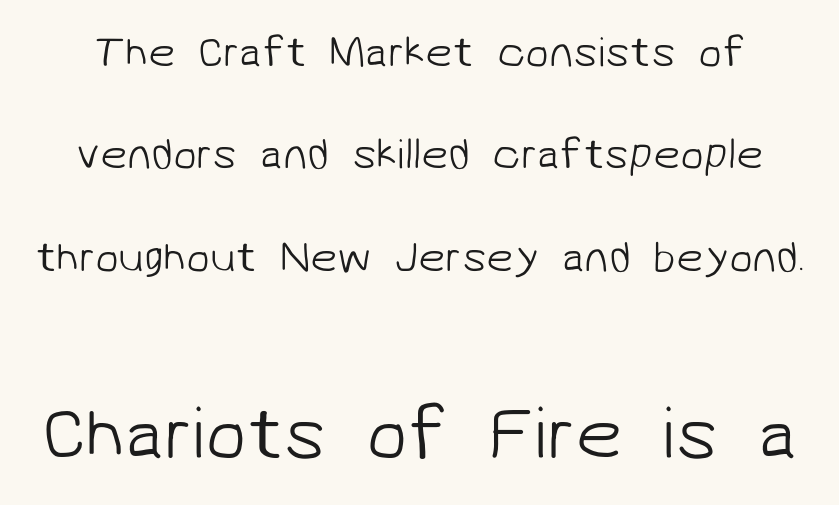
Do the characters align in a grid? No, the font is proportional. Is this a heavy cut? Hardly; it is regular or lighter. Small over large — that's the arrangement of the two blocks here. Does the leading feel generous? Absolutely, it's lavish. Nothing sits at the stroke ends, so this counts as sans-serif.
